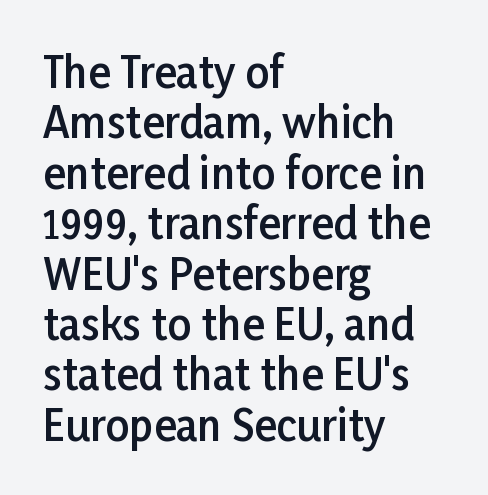
Each glyph is drawn with semibold strokes, heavier than normal yet not fully bold. The face used here is proportionally spaced, like ordinary book or web type. Left-aligned paragraph, ragged on the right. Designer's note — italics off, roman on. No extra tracking has been applied to these lines. Descenders hang freely into open space.
